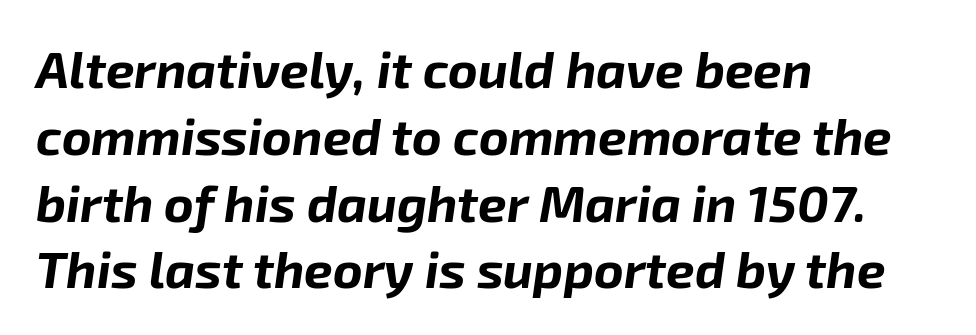
{"italic": "yes", "lean": "right", "slant_degrees": 8, "bold": "yes", "weight": "bold", "width": "normal", "stroke_contrast": "low", "x_height": "medium", "monospaced": "no", "underline": "no", "align": "left", "line_spacing": "normal", "line_spacing_ratio": 1.31, "letter_spacing": "normal", "letter_spacing_em": 0.0, "glyph_px": 51}
